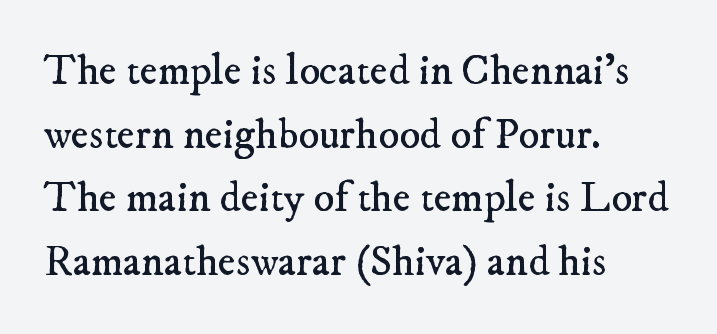
The image shows 43 px regular-weight serif type; set left-aligned, normal line spacing (1.48x), normal letter spacing, not underlined; low stroke contrast and a small x-height.
